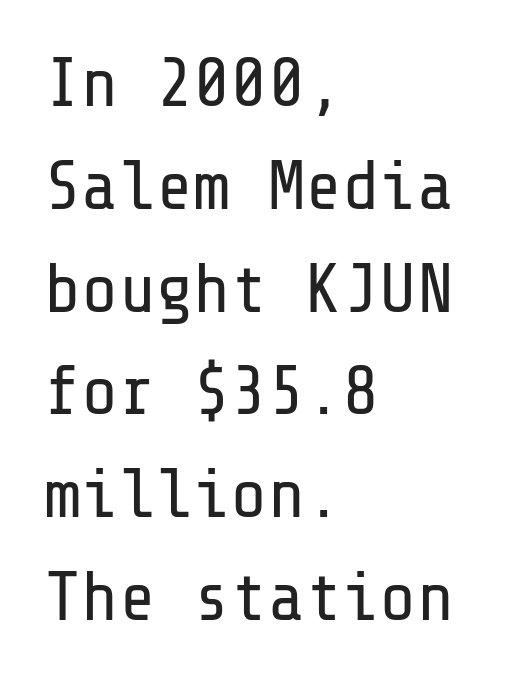
Q: Is the text bold? A: No.
Q: Is the text italic (slanted)? A: No, it is upright.
Q: Is the typeface a serif or a sans-serif typeface? A: Sans-serif.
Q: Is the text underlined? A: No.
Q: How is the paragraph aligned? A: Left-aligned.
Q: Is the spacing between letters normal or unusually wide? A: Normal.
Q: Is the spacing between lines tight, normal or loose? A: Normal.
Q: Width (condensed, normal, or wide)? A: Normal.
Q: Stroke contrast? A: Low.
Q: x-height? A: Medium.
